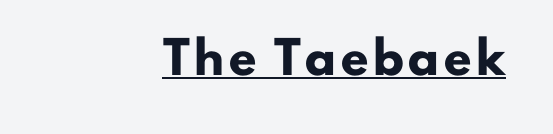
The image shows 30 px heavy sans-serif type, upright; set right-aligned, underlined; low stroke contrast and a small x-height.
